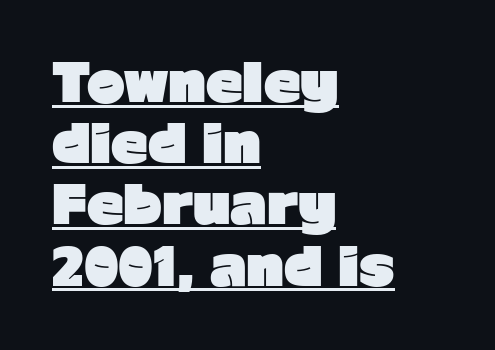
{"serif": "no", "italic": "no", "bold": "yes", "weight": "heavy", "width": "normal", "stroke_contrast": "low", "x_height": "medium", "monospaced": "no", "underline": "yes", "align": "left", "line_spacing_ratio": 1.2, "letter_spacing": "normal", "letter_spacing_em": 0.0, "glyph_px": 51}
